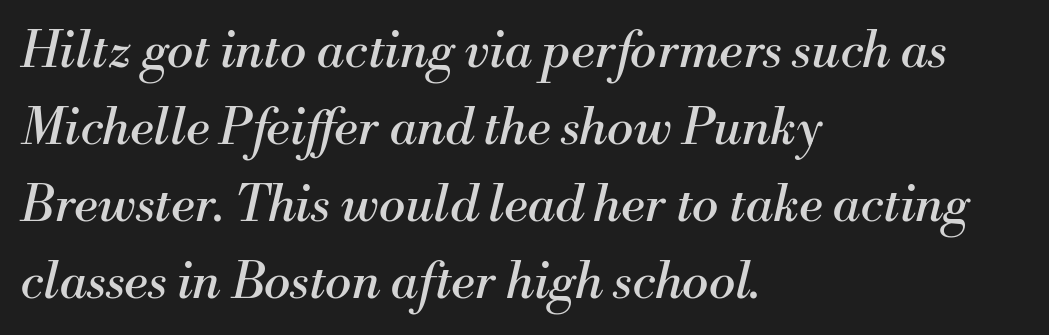
Q: Is the text bold? A: No.
Q: Is the text italic (slanted)? A: Yes, it leans right by about 13 degrees.
Q: Is the typeface a serif or a sans-serif typeface? A: Serif.
Q: Is the text underlined? A: No.
Q: How is the paragraph aligned? A: Left-aligned.
Q: Is the spacing between letters normal or unusually wide? A: Normal.
Q: Is the spacing between lines tight, normal or loose? A: Normal.
Q: Width (condensed, normal, or wide)? A: Normal.
Q: Stroke contrast? A: Medium.
Q: x-height? A: Small.
Q: Monospaced? A: No.
